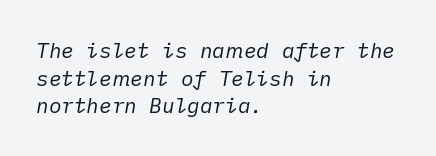
The image shows 21 px text type, italic (leaning right); set left-aligned, normal line spacing (1.32x), normal letter spacing, not underlined.
